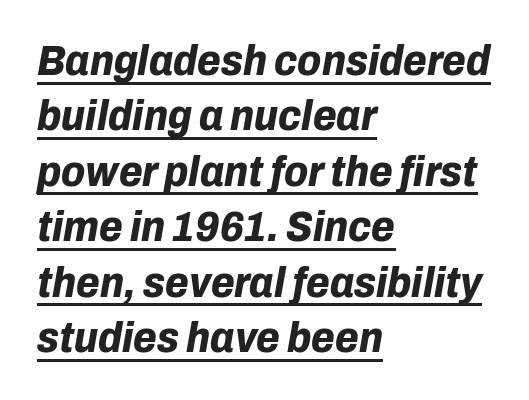
The image shows 43 px bold type, italic (leaning right); set left-aligned, normal line spacing (1.29x), normal letter spacing, underlined; low stroke contrast and a medium x-height.
